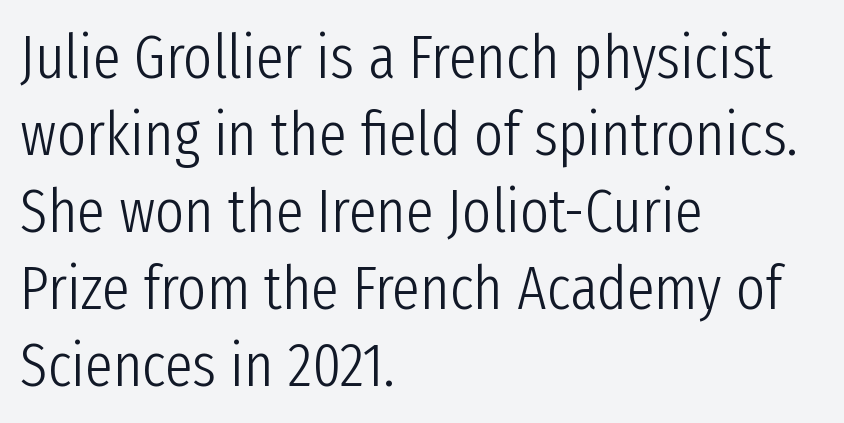
{"serif": "no", "italic": "no", "bold": "no", "weight": "light", "width": "condensed", "stroke_contrast": "low", "x_height": "medium", "monospaced": "no", "underline": "no", "align": "left", "line_spacing_ratio": 1.24, "letter_spacing": "normal", "letter_spacing_em": 0.0, "glyph_px": 62}
